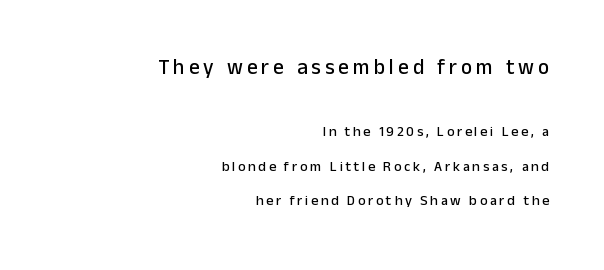
This block would shrink considerably if given ordinary leading; it's expanded now. The space directly below the letters is spotless. The typesetter chose a ragged-left arrangement here. The face used here appears at its bigger size in the upper chunk. This is the regular roman posture of the typeface.
